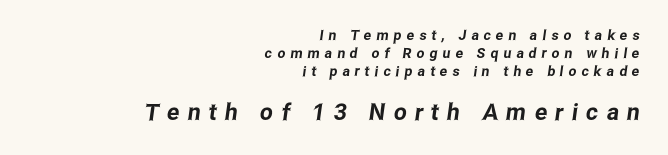
The later block is typeset at a bigger size than the earlier block. Check under the words: just untouched page. Regarding leading, the lines here are spaced in the standard way. The compositor pushed each line to the right boundary. Spacing between characters has been opened up far beyond the box default.
